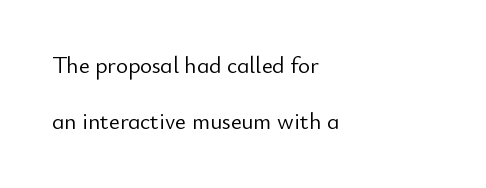
{"italic": "no", "bold": "no", "underline": "no", "align": "left", "line_spacing": "loose", "line_spacing_ratio": 2.42, "letter_spacing": "normal", "letter_spacing_em": 0.0, "glyph_px": 23}
